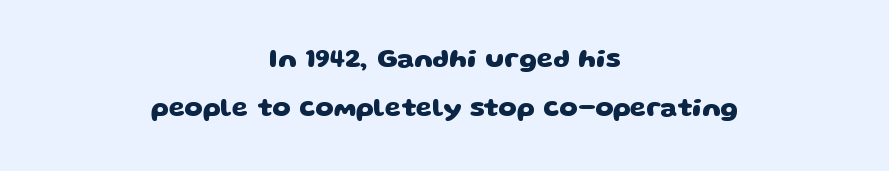
The image shows 26 px bold type; set centered, line spacing 1.87x, normal letter spacing, not underlined.
